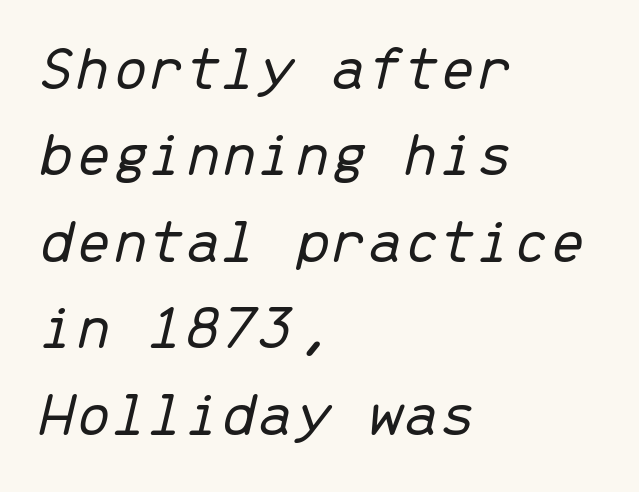
Type without underlining. Typeset ragged right — the left edge is the straight one. If you drew a line through each stem, it would be angled. A typesetter would call this zero additional tracking.
